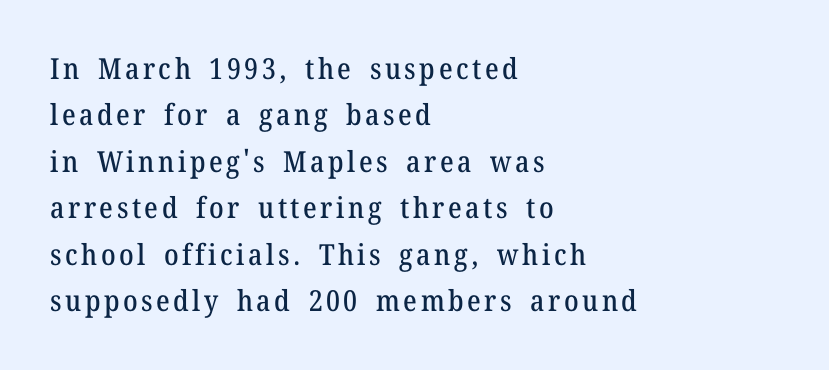
Q: Is the text italic (slanted)? A: No, it is upright.
Q: Is the typeface a serif or a sans-serif typeface? A: Serif.
Q: Is the text underlined? A: No.
Q: How is the paragraph aligned? A: Left-aligned.
Q: Is the spacing between lines tight, normal or loose? A: Normal.
Q: Width (condensed, normal, or wide)? A: Normal.
Q: Stroke contrast? A: Medium.
Q: x-height? A: Medium.
Q: Monospaced? A: No.
